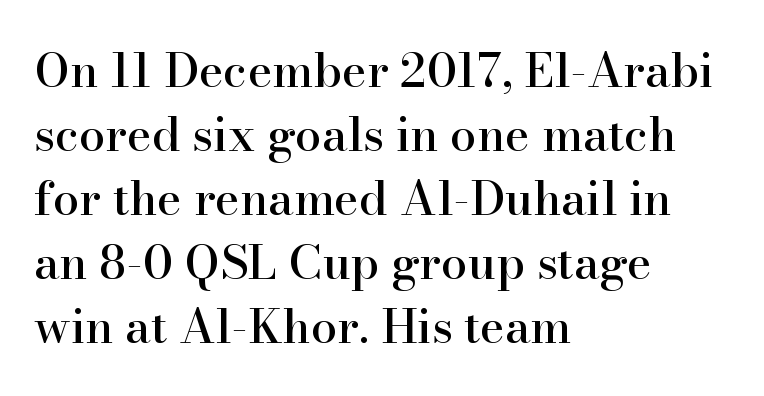
Do the letters lean? They stand straight. Short note: letters normally spaced. The paragraph has a hard left edge and a soft right edge. The rendering uses natural spacing where letterforms have individual widths. Classification — serif.
